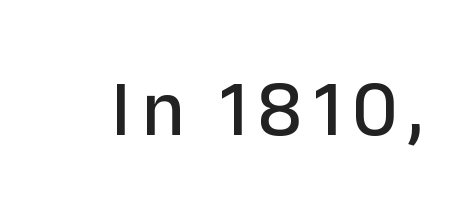
The area under the type is left untouched. This sample has the flowing, uneven cadence of proportional lettering. Are there feet on the stems? There aren't — it's a sans. Unlike italic type, these characters show no tilt at all.
